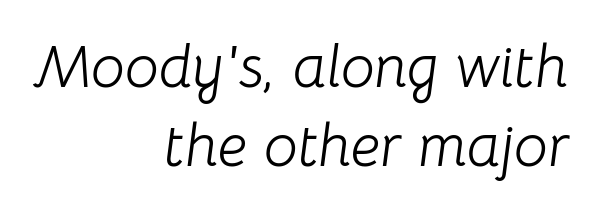
The image shows 60 px light type, italic (leaning right); set right-aligned, normal line spacing (1.32x), normal letter spacing, not underlined; low stroke contrast and a medium x-height.
